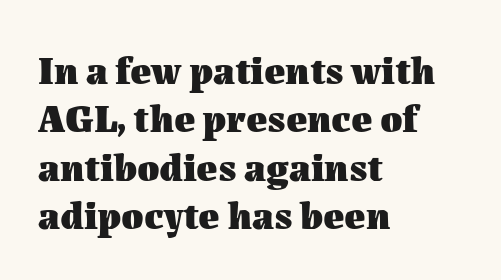
The image shows 40 px heavy type, upright; set left-aligned, line spacing 1.21x, normal letter spacing, not underlined; medium stroke contrast and a medium x-height.
